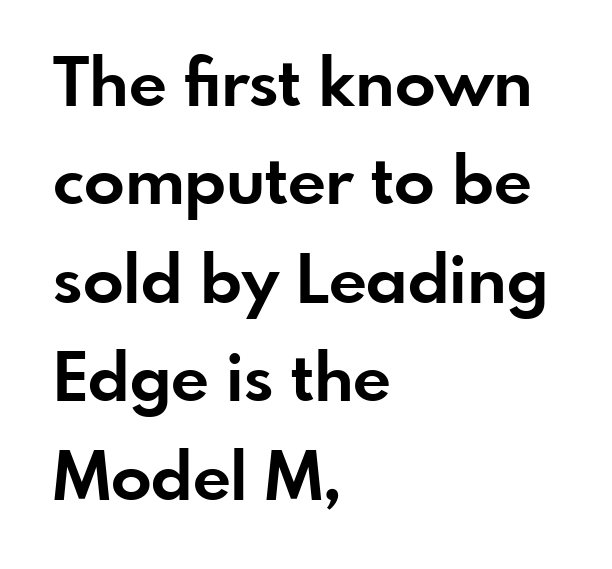
Q: Is the text bold? A: Yes.
Q: Is the text italic (slanted)? A: No, it is upright.
Q: Is the typeface a serif or a sans-serif typeface? A: Sans-serif.
Q: Is the text underlined? A: No.
Q: How is the paragraph aligned? A: Left-aligned.
Q: Is the spacing between letters normal or unusually wide? A: Normal.
Q: Is the spacing between lines tight, normal or loose? A: Normal.
Q: Width (condensed, normal, or wide)? A: Normal.
Q: Stroke contrast? A: Low.
Q: x-height? A: Small.
Q: Monospaced? A: No.
